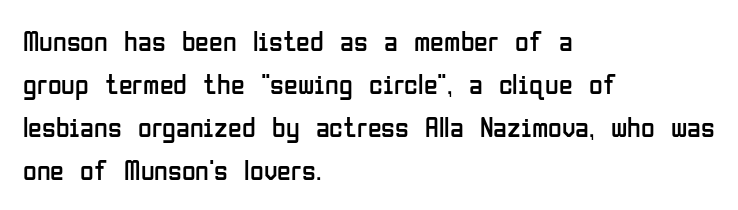
The image shows 28 px regular-weight, condensed sans-serif type, upright; set left-aligned, normal line spacing (1.54x), normal letter spacing, not underlined; low stroke contrast and a medium x-height.
